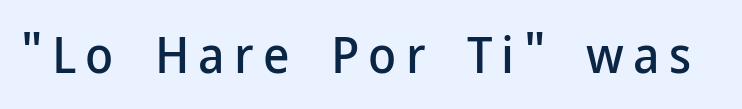
{"serif": "no", "italic": "no", "width": "normal", "stroke_contrast": "low", "x_height": "medium", "monospaced": "no", "underline": "no", "glyph_px": 51}
